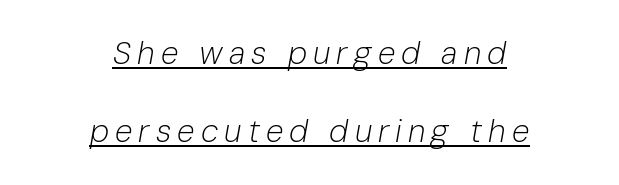
{"italic": "yes", "lean": "right", "slant_degrees": 10, "bold": "no", "weight": "light", "width": "normal", "stroke_contrast": "low", "x_height": "medium", "monospaced": "no", "underline": "yes", "align": "center", "line_spacing": "loose", "line_spacing_ratio": 2.44, "glyph_px": 32}
